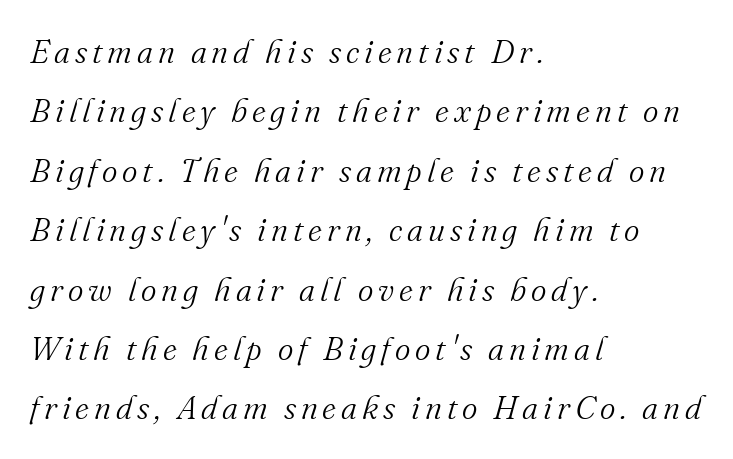
Q: Is the text bold? A: No.
Q: Is the text italic (slanted)? A: Yes, it leans right by about 16 degrees.
Q: Is the typeface a serif or a sans-serif typeface? A: Serif.
Q: Is the text underlined? A: No.
Q: How is the paragraph aligned? A: Left-aligned.
Q: Width (condensed, normal, or wide)? A: Normal.
Q: Stroke contrast? A: Medium.
Q: x-height? A: Small.
Q: Monospaced? A: No.
